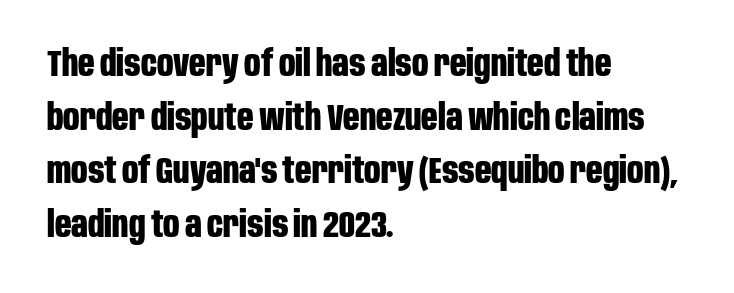
{"serif": "no", "italic": "no", "bold": "yes", "weight": "bold", "width": "condensed", "stroke_contrast": "low", "x_height": "large", "monospaced": "no", "underline": "no", "align": "left", "line_spacing": "normal", "line_spacing_ratio": 1.49, "letter_spacing": "normal", "letter_spacing_em": 0.0, "glyph_px": 36}
